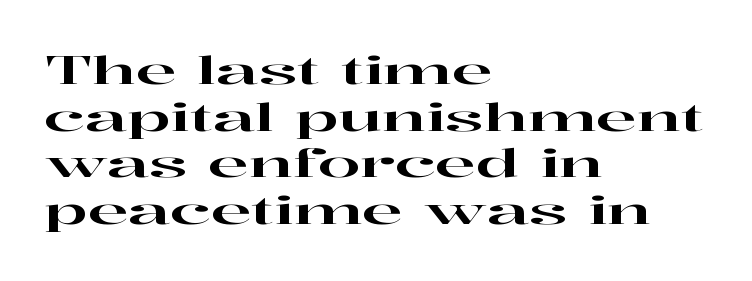
The image shows 38 px wide serif type, upright; set left-aligned, line spacing 1.23x, normal letter spacing, not underlined; high stroke contrast and a medium x-height.
